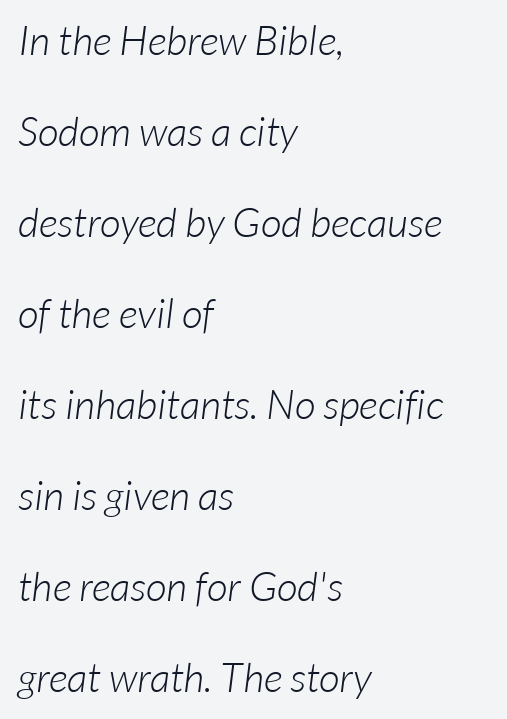
{"serif": "no", "bold": "no", "weight": "light", "width": "normal", "stroke_contrast": "low", "x_height": "medium", "monospaced": "no", "underline": "no", "align": "left", "line_spacing": "loose", "line_spacing_ratio": 2.22, "letter_spacing": "normal", "letter_spacing_em": 0.0, "glyph_px": 41}
